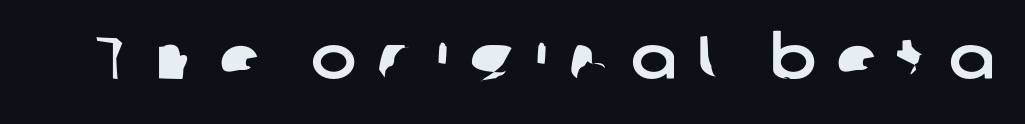
Q: Is the typeface a serif or a sans-serif typeface? A: Sans-serif.
Q: Is the text underlined? A: No.
Q: Is the spacing between letters normal or unusually wide? A: Unusually wide.
Q: Width (condensed, normal, or wide)? A: Normal.
Q: Stroke contrast? A: Low.
Q: x-height? A: Medium.
Q: Monospaced? A: No.
